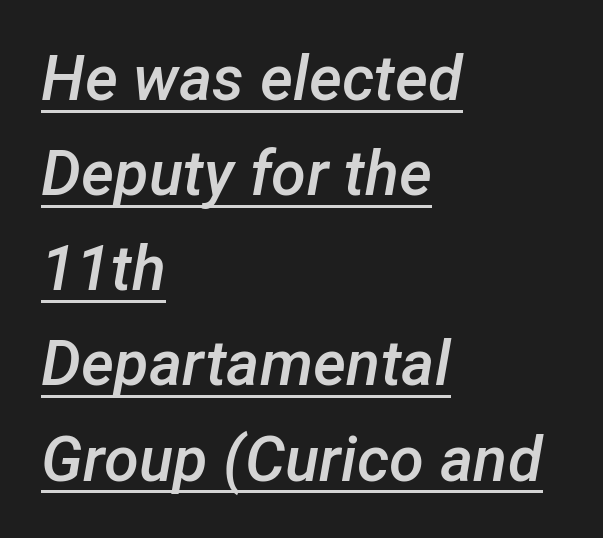
Leading: standard. Here the designer chose a conventional face with non-uniform glyph widths. Characters follow at the spacing the type designer built in. The passage shown is underscored from start to finish.
